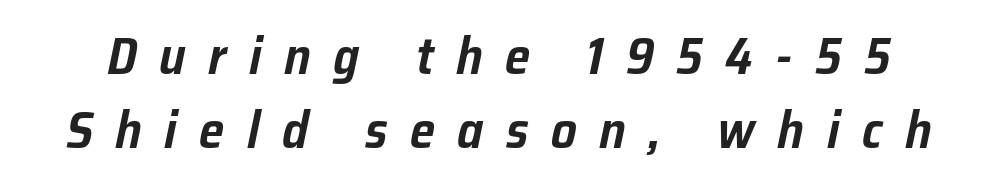
Q: Is the text italic (slanted)? A: Yes, it leans right by about 12 degrees.
Q: Is the text underlined? A: No.
Q: Is the spacing between letters normal or unusually wide? A: Unusually wide.
Q: Is the spacing between lines tight, normal or loose? A: Normal.
Q: Width (condensed, normal, or wide)? A: Normal.
Q: Stroke contrast? A: Low.
Q: x-height? A: Medium.
Q: Monospaced? A: No.
